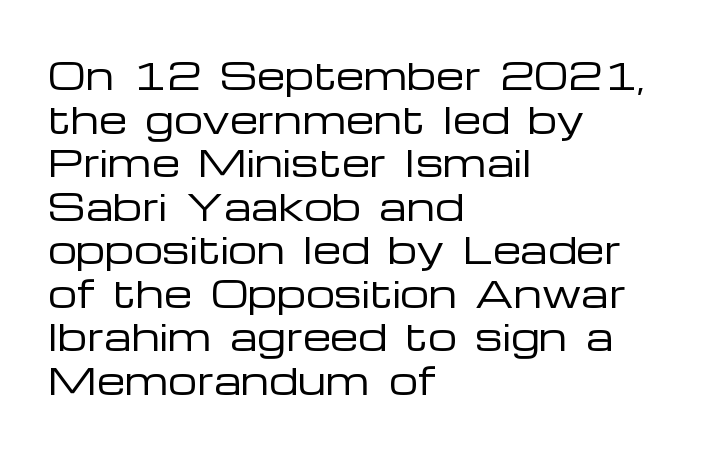
The passage shown is not bold in any degree. The foot of each line stays bare and open. The passage shown has conventional tracking throughout. The letters stand straight up with perfectly vertical stems. The type family on display is of the sans-serif kind.
